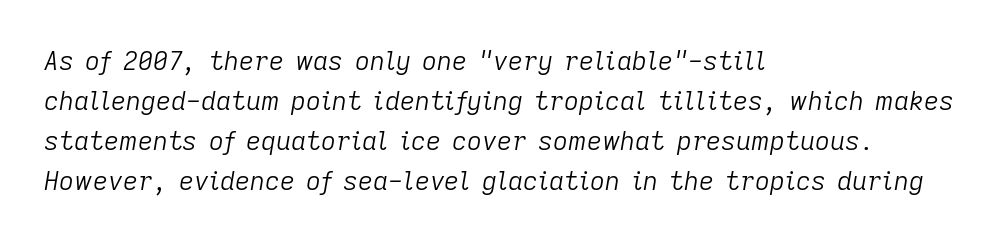
{"italic": "yes", "lean": "right", "slant_degrees": 9, "bold": "no", "underline": "no", "align": "left", "line_spacing": "normal", "line_spacing_ratio": 1.54, "letter_spacing": "normal", "letter_spacing_em": 0.0, "glyph_px": 26}
